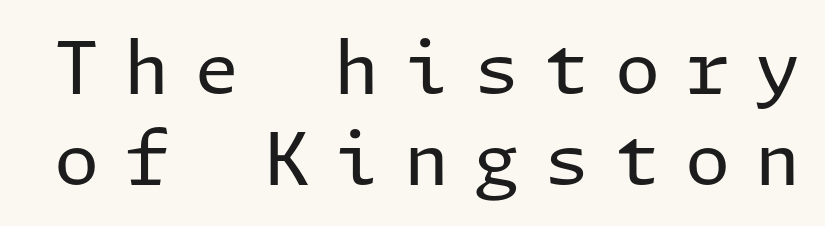
{"serif": "no", "italic": "no", "bold": "no", "weight": "regular", "width": "normal", "stroke_contrast": "low", "x_height": "medium", "underline": "no", "line_spacing": "normal", "line_spacing_ratio": 1.25, "letter_spacing": "wide", "letter_spacing_em": 0.34, "glyph_px": 73}
